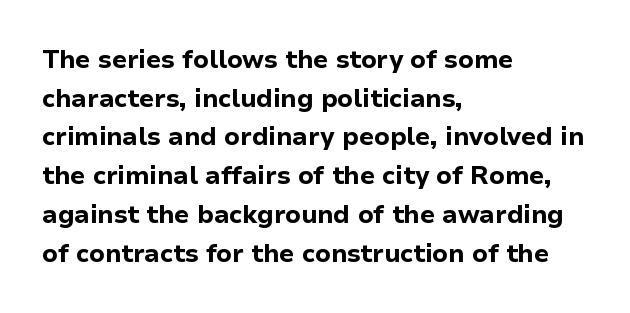
Q: Is the text bold? A: Yes.
Q: Is the text italic (slanted)? A: No, it is upright.
Q: Is the text underlined? A: No.
Q: How is the paragraph aligned? A: Left-aligned.
Q: Is the spacing between letters normal or unusually wide? A: Normal.
Q: Is the spacing between lines tight, normal or loose? A: Normal.
